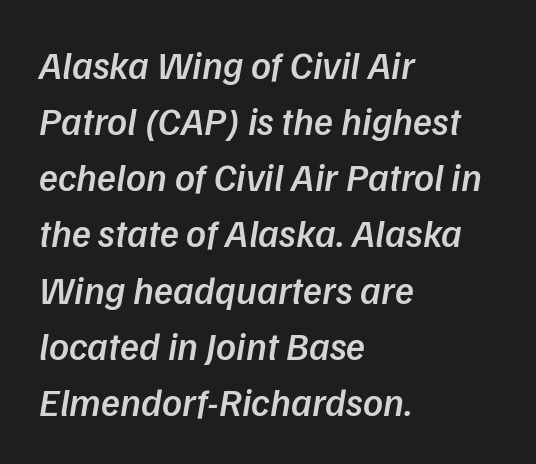
{"italic": "yes", "lean": "right", "slant_degrees": 9, "bold": "semi", "weight": "semibold", "width": "normal", "stroke_contrast": "low", "x_height": "medium", "monospaced": "no", "underline": "no", "align": "left", "line_spacing": "normal", "line_spacing_ratio": 1.44, "letter_spacing": "normal", "letter_spacing_em": 0.0, "glyph_px": 39}
